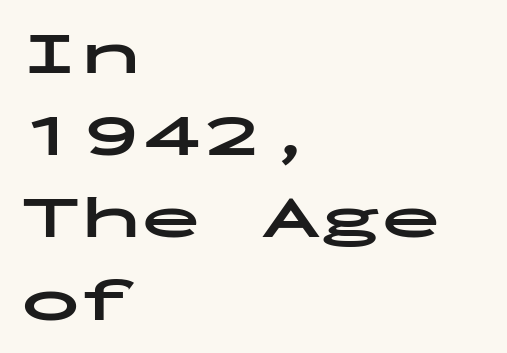
The image shows 60 px bold, wide sans-serif type, upright, monospaced; set left-aligned, normal line spacing (1.37x), normal letter spacing, not underlined; low stroke contrast and a medium x-height.
